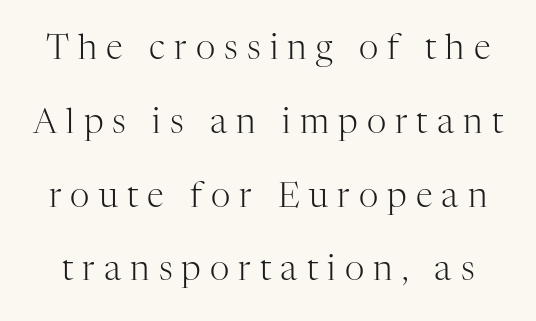
Q: Is the text bold? A: No.
Q: Is the text italic (slanted)? A: No, it is upright.
Q: Is the typeface a serif or a sans-serif typeface? A: Serif.
Q: Is the text underlined? A: No.
Q: Is the spacing between letters normal or unusually wide? A: Unusually wide.
Q: Is the spacing between lines tight, normal or loose? A: Loose.
Q: Width (condensed, normal, or wide)? A: Normal.
Q: Stroke contrast? A: High.
Q: x-height? A: Medium.
Q: Monospaced? A: No.
